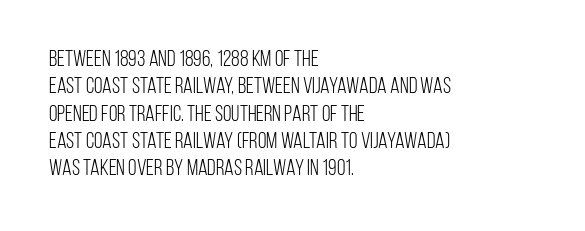
The image shows 22 px text type, upright; set left-aligned, line spacing 1.24x, normal letter spacing, not underlined.
